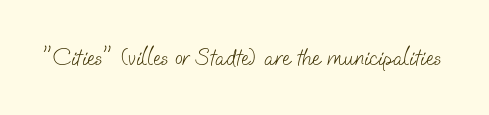
{"bold": "no", "underline": "no", "letter_spacing": "normal", "letter_spacing_em": 0.0, "glyph_px": 23}
